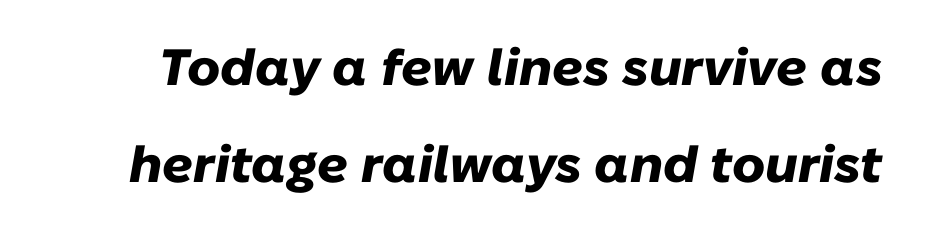
The face used here is proportionally spaced, like ordinary book or web type. The foot of each line stays bare and open. Honestly, the rows look like they've been pulled way apart. An italicized treatment has been applied to the whole sample.
